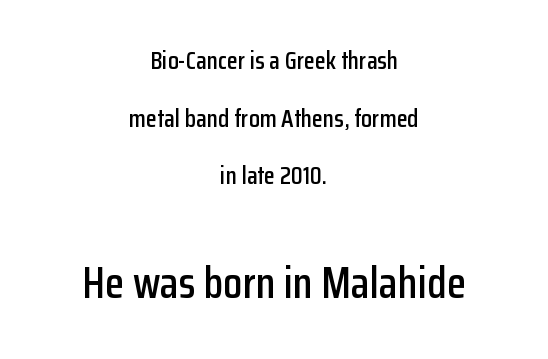
Q: Is the text italic (slanted)? A: No, it is upright.
Q: Is the typeface a serif or a sans-serif typeface? A: Sans-serif.
Q: Is the text underlined? A: No.
Q: How is the paragraph aligned? A: Centered.
Q: Is the spacing between letters normal or unusually wide? A: Normal.
Q: Is the spacing between lines tight, normal or loose? A: Loose.
Q: Which block of text is set in a larger size, the first (top) or the second (bottom)? A: The second (bottom) one.
Q: Width (condensed, normal, or wide)? A: Condensed.
Q: Stroke contrast? A: Low.
Q: x-height? A: Medium.
Q: Monospaced? A: No.
